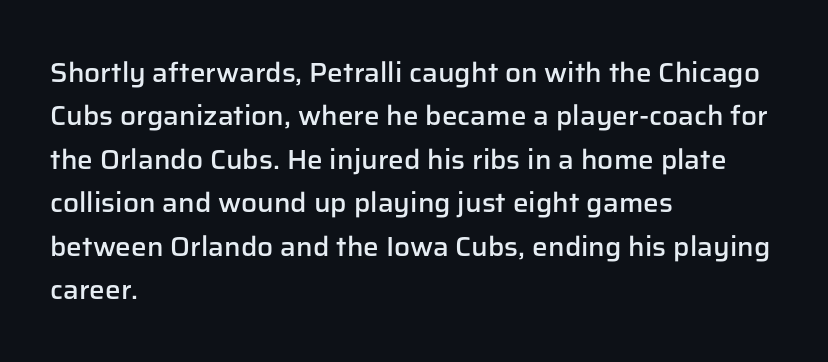
{"serif": "no", "italic": "no", "bold": "semi", "weight": "semibold", "width": "normal", "stroke_contrast": "low", "x_height": "medium", "monospaced": "no", "underline": "no", "align": "left", "line_spacing": "normal", "line_spacing_ratio": 1.55, "letter_spacing": "normal", "letter_spacing_em": 0.0, "glyph_px": 28}
